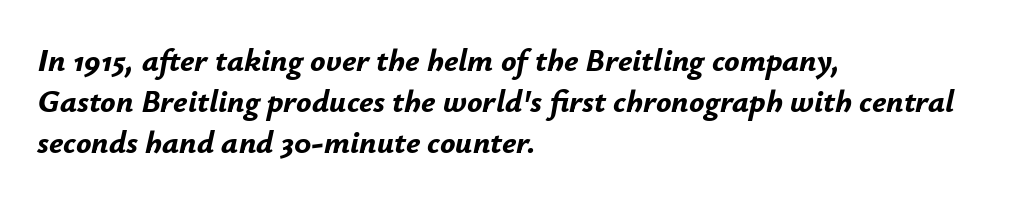
{"italic": "yes", "lean": "right", "slant_degrees": 12, "bold": "yes", "weight": "bold", "width": "normal", "stroke_contrast": "low", "x_height": "small", "monospaced": "no", "underline": "no", "align": "left", "line_spacing": "normal", "line_spacing_ratio": 1.28, "letter_spacing": "normal", "letter_spacing_em": 0.0, "glyph_px": 32}
